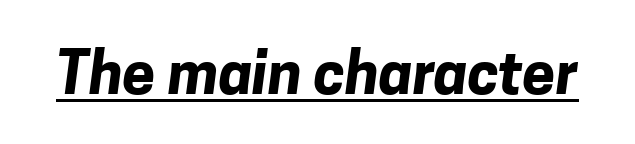
The passage shown is emphatically bold. This is sans-serif lettering, the kind often seen on screens and signage. Tracking value appears to be zero — textbook default spacing. This sample carries an underscore along the baseline area.
